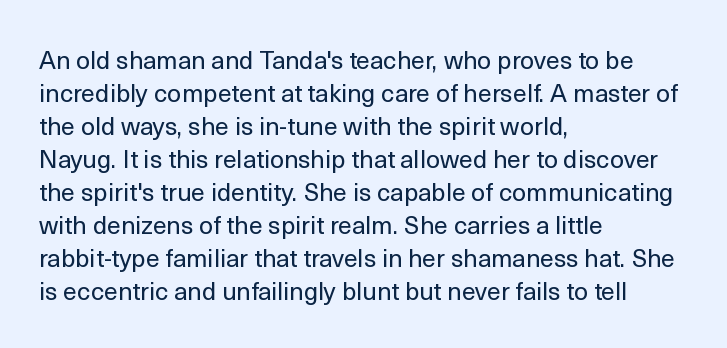
Q: Is the text bold? A: No.
Q: Is the text italic (slanted)? A: No, it is upright.
Q: Is the text underlined? A: No.
Q: How is the paragraph aligned? A: Left-aligned.
Q: Is the spacing between letters normal or unusually wide? A: Normal.
Q: Is the spacing between lines tight, normal or loose? A: Normal.
